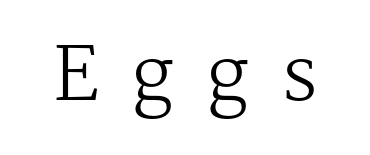
{"serif": "yes", "italic": "no", "bold": "no", "weight": "regular", "width": "normal", "stroke_contrast": "medium", "x_height": "medium", "monospaced": "no", "underline": "no", "letter_spacing": "wide", "letter_spacing_em": 0.45, "glyph_px": 72}
